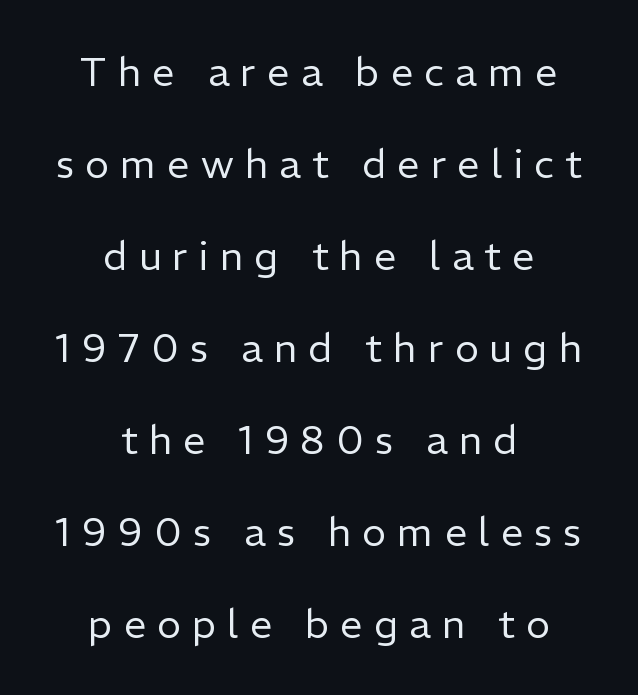
Underlining? Definitely not there. Do the letters lean? They stand straight. The block of text is sparse from top to bottom, with ample space between rows. Reading down the block, each line starts at a different indent, mirrored at its end.
